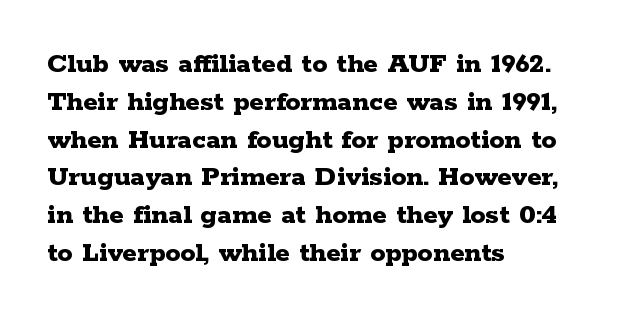
Is there any slant? The stems are plumb. Beneath every word, the page is bare. Think of a printed novel: that variable character pitch is what you see here. A classic flush-left, rag-right setting is used for this passage. You can tell from the footed stems that serif type was used. Heft: maximum for text — a bold.
